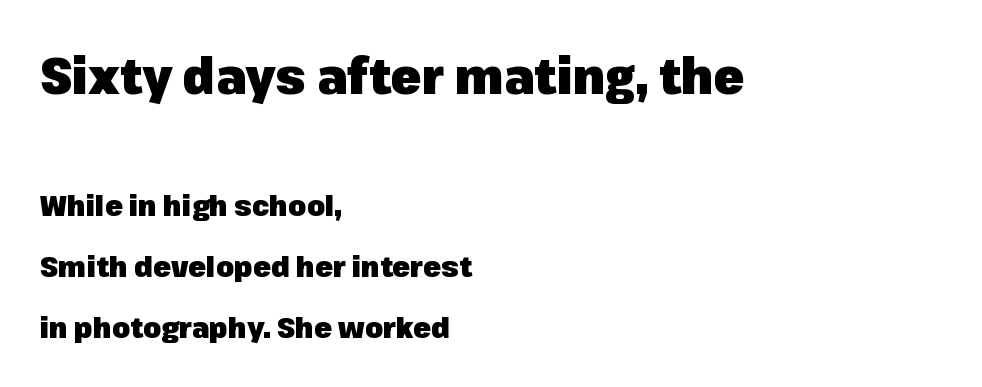
Whoever set this chose breathing room over compactness in the vertical rhythm. The lines in this sample share a left origin and differ only in where they stop. Examine the stroke ends and you'll find no serifs. Larger block? The one above; the one below is distinctly smaller.
